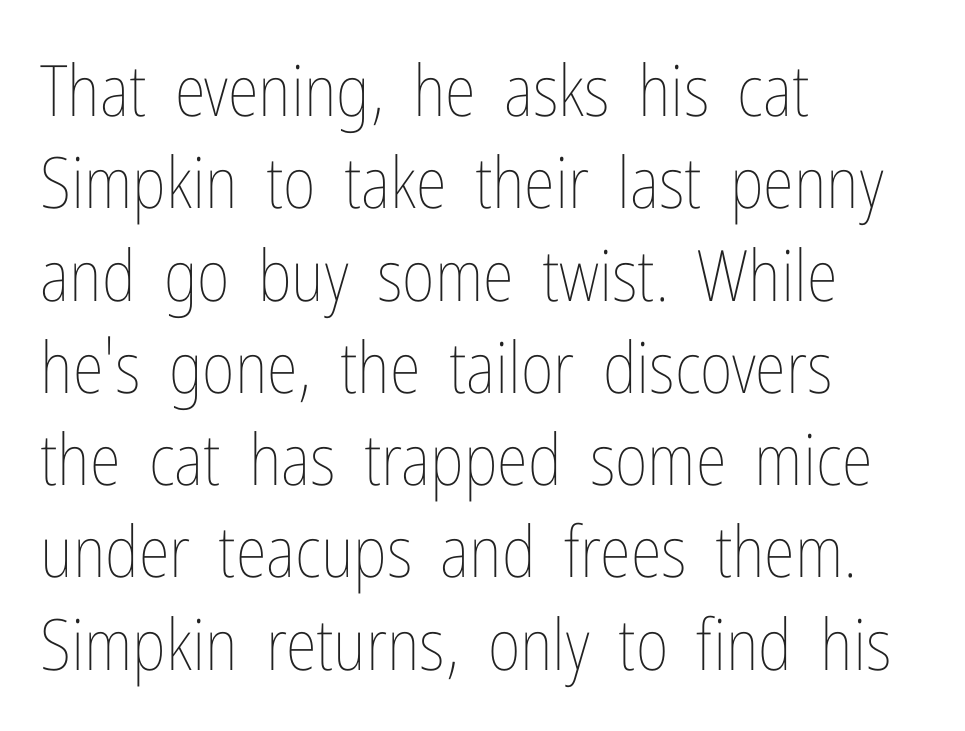
{"italic": "no", "bold": "no", "weight": "thin", "width": "condensed", "stroke_contrast": "low", "x_height": "medium", "monospaced": "no", "underline": "no", "align": "left", "line_spacing": "normal", "line_spacing_ratio": 1.3, "letter_spacing": "normal", "letter_spacing_em": 0.0, "glyph_px": 71}
